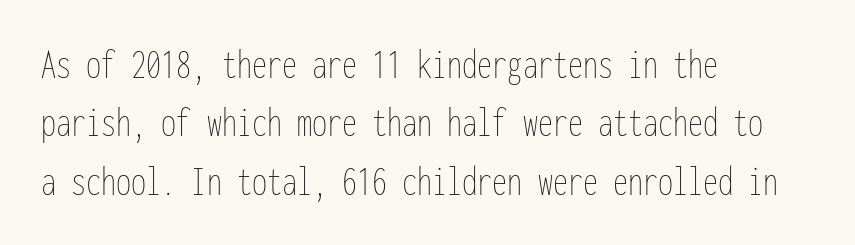
The image shows 43 px thin, condensed type, upright, monospaced; set left-aligned, normal line spacing (1.36x), normal letter spacing, not underlined; low stroke contrast and a medium x-height.
